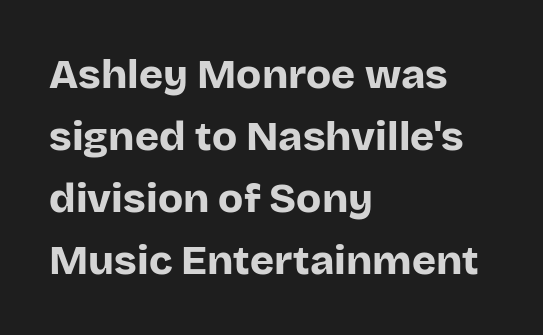
Q: Is the text bold? A: Yes.
Q: Is the text italic (slanted)? A: No, it is upright.
Q: Is the typeface a serif or a sans-serif typeface? A: Sans-serif.
Q: Is the text underlined? A: No.
Q: How is the paragraph aligned? A: Left-aligned.
Q: Is the spacing between letters normal or unusually wide? A: Normal.
Q: Is the spacing between lines tight, normal or loose? A: Normal.
Q: Width (condensed, normal, or wide)? A: Normal.
Q: Stroke contrast? A: Low.
Q: x-height? A: Large.
Q: Monospaced? A: No.
